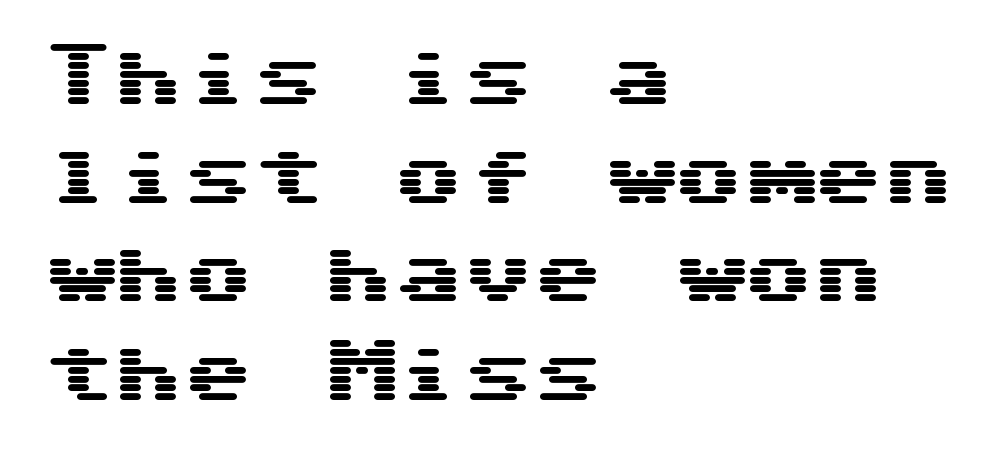
{"serif": "no", "italic": "no", "width": "wide", "stroke_contrast": "medium", "x_height": "medium", "monospaced": "yes", "underline": "no", "align": "left", "line_spacing": "normal", "line_spacing_ratio": 1.41, "letter_spacing": "normal", "letter_spacing_em": 0.0, "glyph_px": 70}
